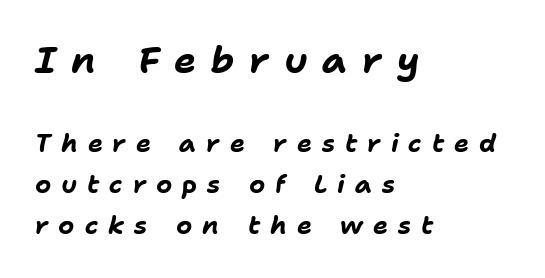
The image shows 37 px bold type, italic (leaning right); set left-aligned, normal line spacing (1.65x), unusually wide letter spacing (+0.4 em), not underlined; the first (top) block is 1.48x larger; low stroke contrast and a medium x-height.
